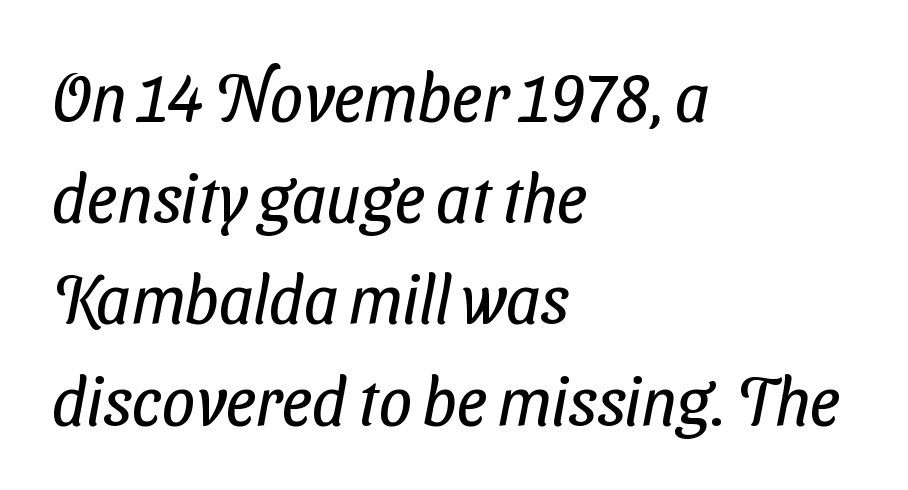
The image shows 67 px regular-weight, condensed sans-serif type; set left-aligned, normal line spacing (1.51x), normal letter spacing, not underlined; low stroke contrast and a medium x-height.
